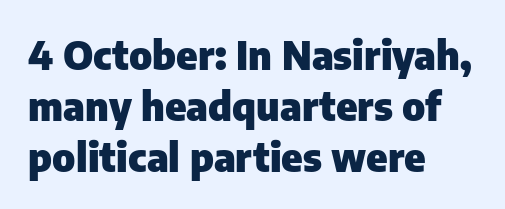
{"serif": "no", "italic": "no", "bold": "yes", "weight": "heavy", "width": "normal", "stroke_contrast": "low", "x_height": "medium", "monospaced": "no", "underline": "no", "align": "left", "line_spacing": "normal", "line_spacing_ratio": 1.27, "letter_spacing": "normal", "letter_spacing_em": 0.0, "glyph_px": 40}
